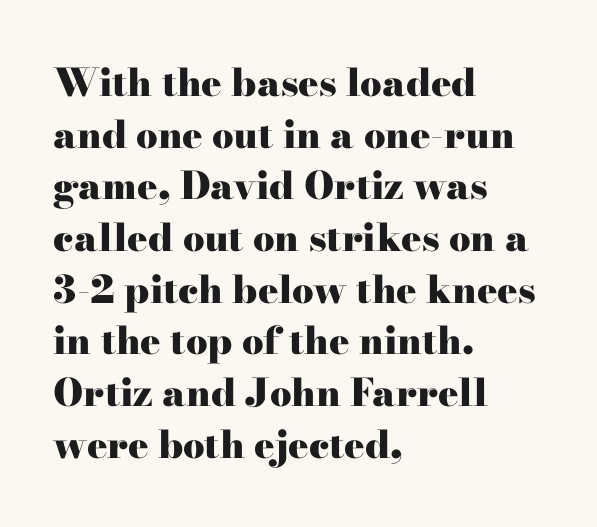
The lines sit at an ordinary, default distance from one another. A bare baseline throughout the passage. Is this a sans? No — the strokes have serifs. These lines are rendered in a variable-pitch font. Strokes here are thick enough to call this a true bold.
